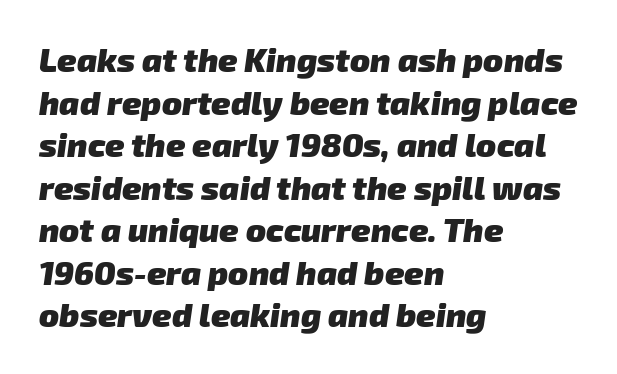
You could not count columns in this text — the font is proportionally spaced. What stands out about the letter spacing? Nothing — it is the standard amount. The rendering shows plain stroke endings on the letterforms — a sans-serif design. Each new line begins a customary step beneath the previous one. Has an underline been added? It has not.
